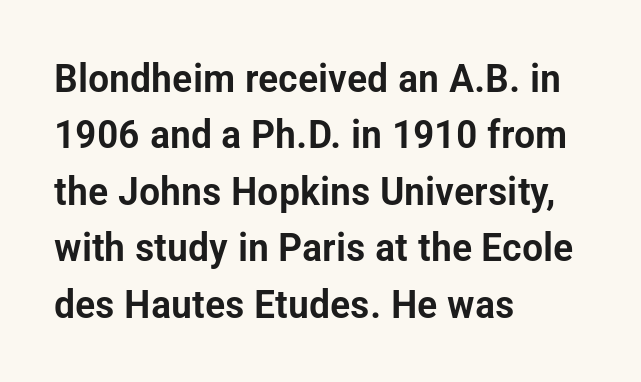
{"serif": "no", "italic": "no", "width": "condensed", "stroke_contrast": "low", "x_height": "medium", "monospaced": "no", "underline": "no", "align": "left", "line_spacing": "normal", "line_spacing_ratio": 1.41, "letter_spacing": "normal", "letter_spacing_em": 0.0, "glyph_px": 40}
